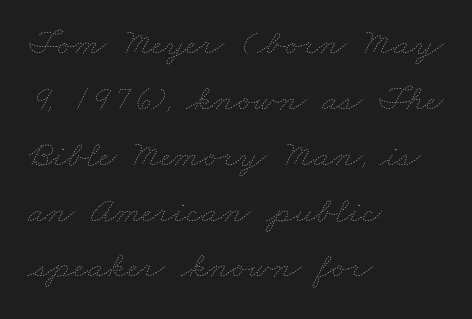
Q: Is the text bold? A: No.
Q: Is the text underlined? A: No.
Q: How is the paragraph aligned? A: Left-aligned.
Q: Is the spacing between letters normal or unusually wide? A: Normal.
Q: Is the spacing between lines tight, normal or loose? A: Normal.
Q: Width (condensed, normal, or wide)? A: Wide.
Q: Stroke contrast? A: Low.
Q: x-height? A: Small.
Q: Monospaced? A: No.
